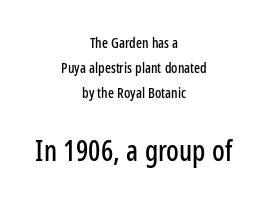
Q: Is the text italic (slanted)? A: No, it is upright.
Q: Is the typeface a serif or a sans-serif typeface? A: Sans-serif.
Q: Is the text underlined? A: No.
Q: How is the paragraph aligned? A: Centered.
Q: Is the spacing between letters normal or unusually wide? A: Normal.
Q: Which block of text is set in a larger size, the first (top) or the second (bottom)? A: The second (bottom) one.
Q: Width (condensed, normal, or wide)? A: Condensed.
Q: Stroke contrast? A: Low.
Q: x-height? A: Medium.
Q: Monospaced? A: No.
